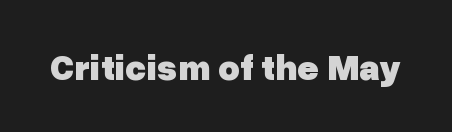
Q: Is the text bold? A: Yes.
Q: Is the text italic (slanted)? A: No, it is upright.
Q: Is the typeface a serif or a sans-serif typeface? A: Sans-serif.
Q: Is the text underlined? A: No.
Q: Is the spacing between letters normal or unusually wide? A: Normal.
Q: Width (condensed, normal, or wide)? A: Normal.
Q: Stroke contrast? A: Low.
Q: x-height? A: Medium.
Q: Monospaced? A: No.
